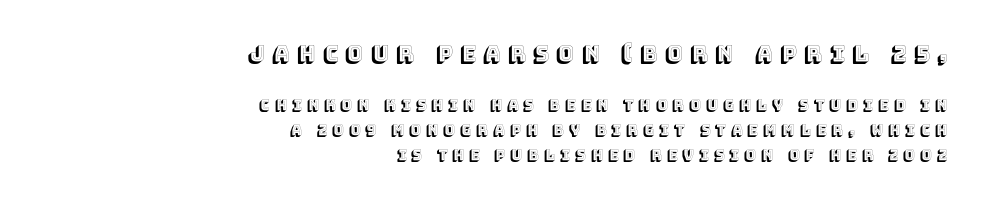
{"italic": "no", "underline": "no", "align": "right", "line_spacing_ratio": 1.81, "letter_spacing": "wide", "letter_spacing_em": 0.36, "larger_block": "first", "size_ratio": 1.5, "glyph_px": 21}
